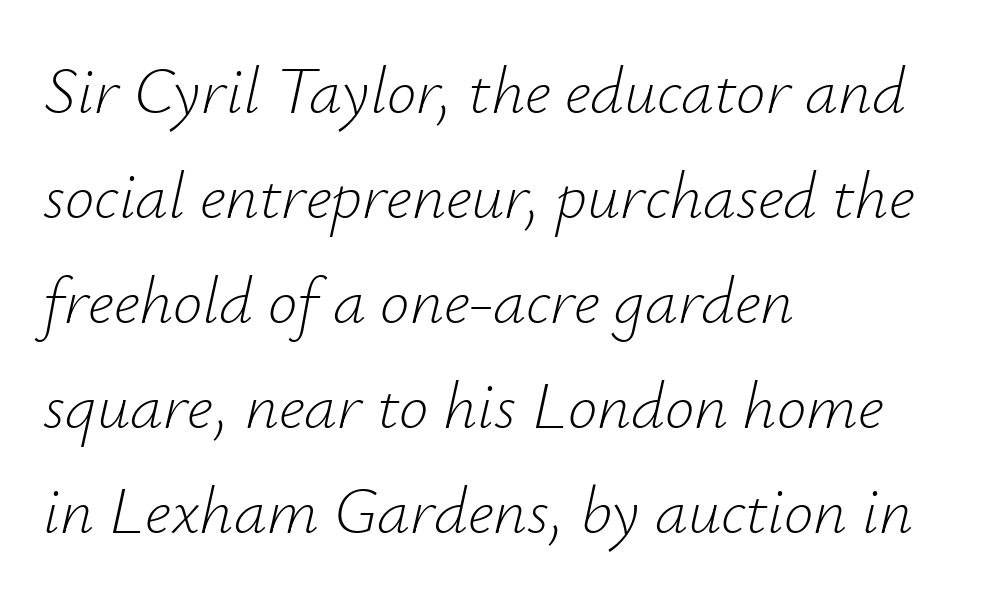
{"italic": "yes", "lean": "right", "slant_degrees": 12, "bold": "no", "weight": "light", "width": "normal", "stroke_contrast": "low", "x_height": "small", "monospaced": "no", "underline": "no", "align": "left", "line_spacing": "normal", "line_spacing_ratio": 1.59, "letter_spacing": "normal", "letter_spacing_em": 0.0, "glyph_px": 66}
